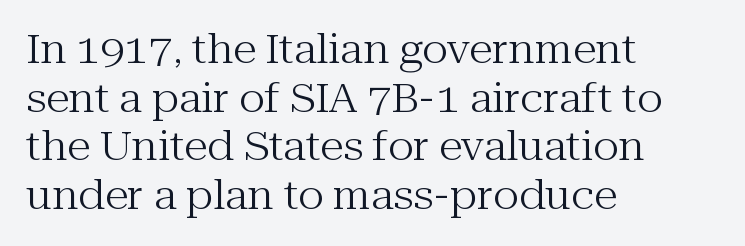
{"serif": "yes", "italic": "no", "bold": "no", "weight": "regular", "width": "normal", "stroke_contrast": "medium", "x_height": "medium", "monospaced": "no", "underline": "no", "align": "left", "line_spacing": "normal", "line_spacing_ratio": 1.25, "letter_spacing": "normal", "letter_spacing_em": 0.0, "glyph_px": 39}
